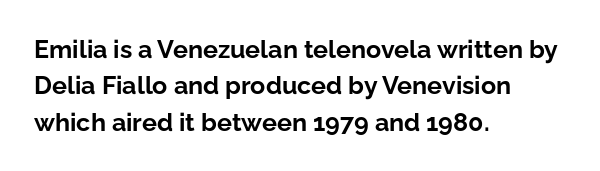
The image shows 25 px bold type, upright; set left-aligned, normal line spacing (1.46x), normal letter spacing, not underlined.
